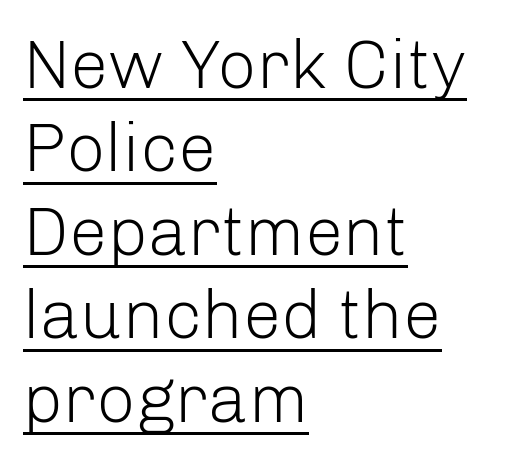
Q: Is the text bold? A: No.
Q: Is the text italic (slanted)? A: No, it is upright.
Q: Is the typeface a serif or a sans-serif typeface? A: Sans-serif.
Q: Is the text underlined? A: Yes.
Q: How is the paragraph aligned? A: Left-aligned.
Q: Is the spacing between letters normal or unusually wide? A: Normal.
Q: Width (condensed, normal, or wide)? A: Normal.
Q: Stroke contrast? A: Low.
Q: x-height? A: Medium.
Q: Monospaced? A: No.
